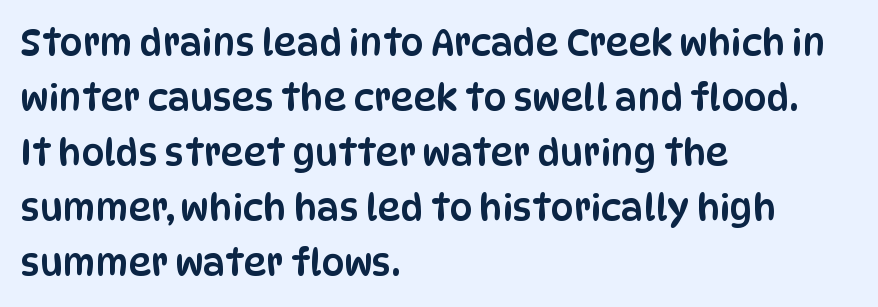
The image shows 36 px condensed sans-serif type, upright; set left-aligned, normal line spacing (1.53x), normal letter spacing, not underlined; low stroke contrast and a large x-height.
